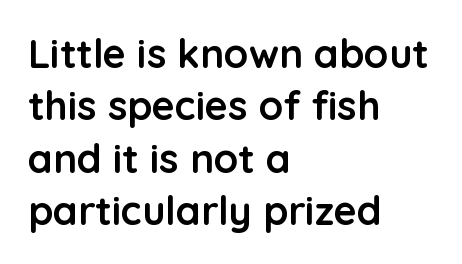
Q: Is the text bold? A: Yes.
Q: Is the text italic (slanted)? A: No, it is upright.
Q: Is the typeface a serif or a sans-serif typeface? A: Sans-serif.
Q: Is the text underlined? A: No.
Q: How is the paragraph aligned? A: Left-aligned.
Q: Is the spacing between letters normal or unusually wide? A: Normal.
Q: Is the spacing between lines tight, normal or loose? A: Normal.
Q: Width (condensed, normal, or wide)? A: Normal.
Q: Stroke contrast? A: Low.
Q: x-height? A: Medium.
Q: Monospaced? A: No.
